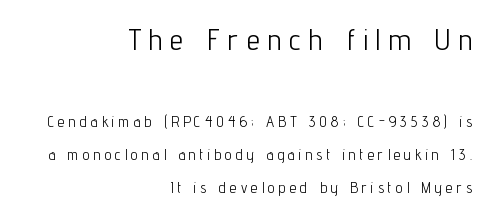
The image shows 30 px light, condensed sans-serif type, upright; set right-aligned, loose line spacing (2.22x), unusually wide letter spacing (+0.28 em), not underlined; the first (top) block is 2.0x larger; low stroke contrast and a medium x-height.
